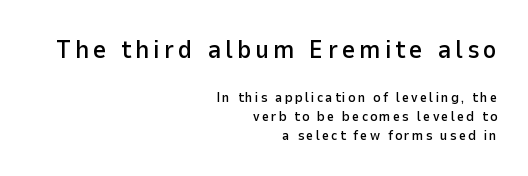
If you drew a ruler down the right edge, every line would touch it. Size contrast runs from large at the top to small at the bottom. Designer's note — italics off, roman on. Any mark beneath the type? The region is blank. Vertical spacing — default.
